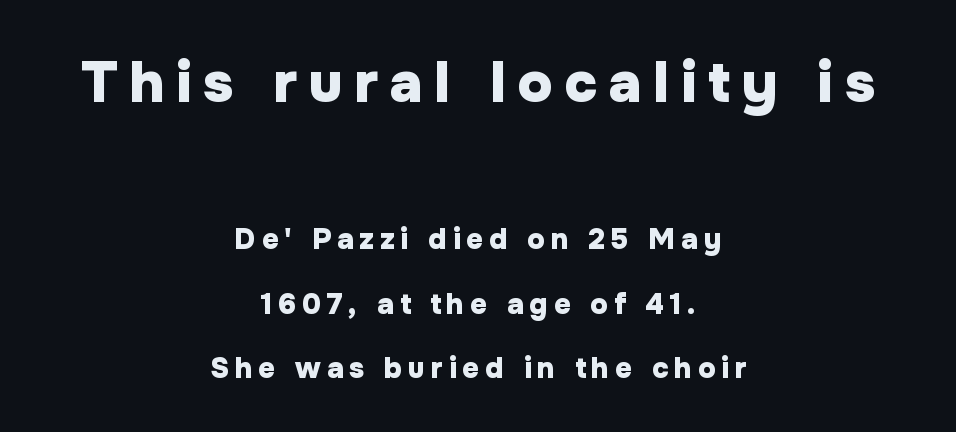
{"serif": "no", "italic": "no", "bold": "yes", "weight": "heavy", "width": "normal", "stroke_contrast": "low", "x_height": "medium", "monospaced": "no", "underline": "no", "align": "center", "line_spacing": "loose", "line_spacing_ratio": 2.22, "letter_spacing": "wide", "letter_spacing_em": 0.2, "larger_block": "first", "size_ratio": 2.0, "glyph_px": 58}
